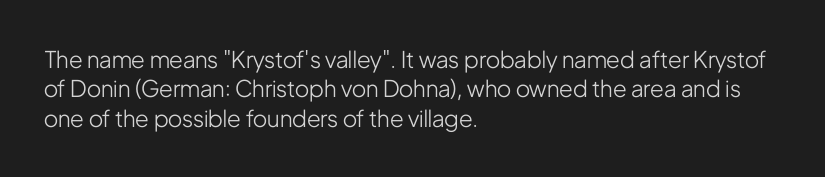
Q: Is the text bold? A: No.
Q: Is the text italic (slanted)? A: No, it is upright.
Q: Is the text underlined? A: No.
Q: How is the paragraph aligned? A: Left-aligned.
Q: Is the spacing between letters normal or unusually wide? A: Normal.
Q: Is the spacing between lines tight, normal or loose? A: Normal.
